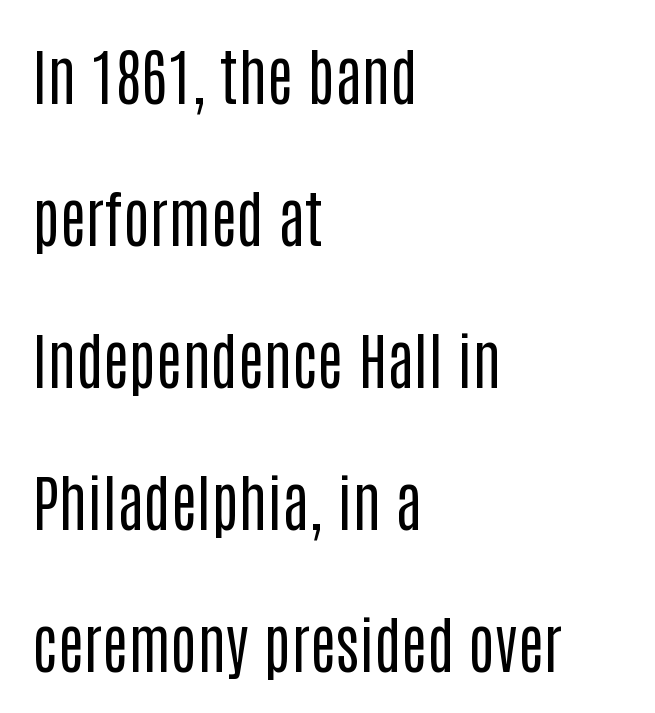
How are the letters spaced? Ordinarily, with no added tracking. To sum up the face: it is a sans, with no serifs. The compositor pushed each line to the left boundary. Letters have the restrained weight of plain body copy at most. Is this a fixed-width face? No — the glyphs have proportional, varying widths. A roman cut, with each character standing at attention.
